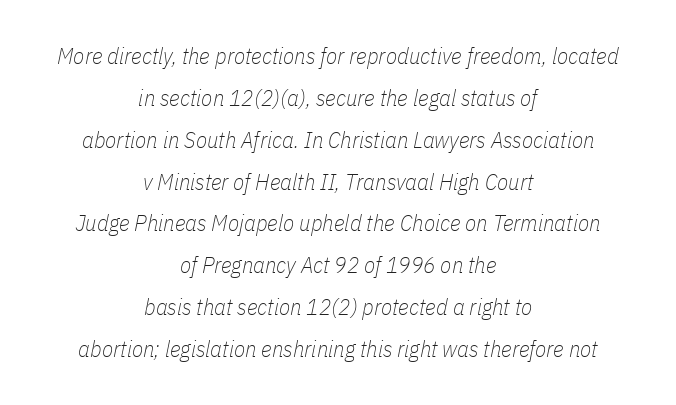
{"italic": "yes", "lean": "right", "slant_degrees": 11, "bold": "no", "underline": "no", "align": "center", "line_spacing_ratio": 1.82, "letter_spacing": "normal", "letter_spacing_em": 0.0, "glyph_px": 23}
